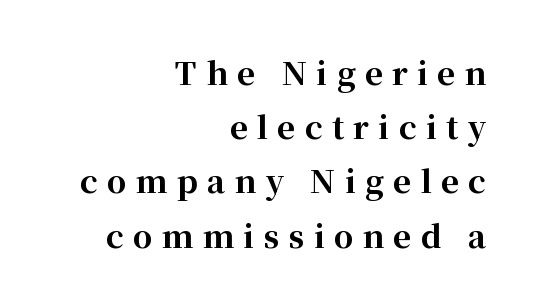
Rendered with straight, roman letterforms. Proportional: the letters do not fall into vertical columns. Reading down the block, your eye finds every line finishing at a fixed right position. Decoration check: the copy has no underline.
